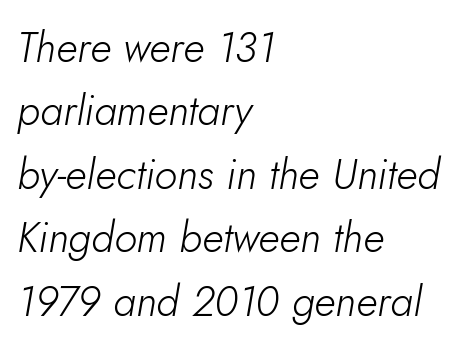
One-word summary of the alignment: left. Notice how descenders clear the ascenders below comfortably — that's standard leading. The characters are drawn with everyday or finer stroke widths. The lettering tilts uniformly, giving the passage an italic look.
